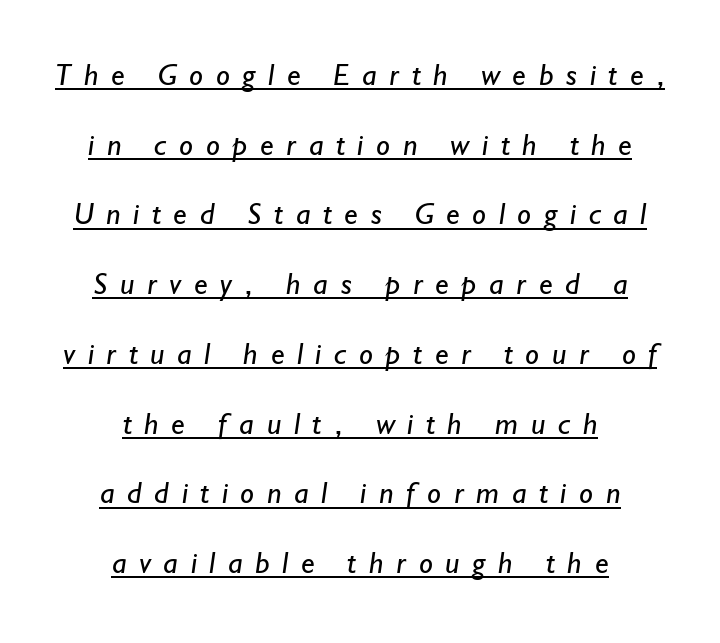
Q: Is the text bold? A: No.
Q: Is the typeface a serif or a sans-serif typeface? A: Sans-serif.
Q: Is the text underlined? A: Yes.
Q: How is the paragraph aligned? A: Centered.
Q: Is the spacing between letters normal or unusually wide? A: Unusually wide.
Q: Is the spacing between lines tight, normal or loose? A: Loose.
Q: Width (condensed, normal, or wide)? A: Normal.
Q: Stroke contrast? A: Low.
Q: x-height? A: Small.
Q: Monospaced? A: No.
